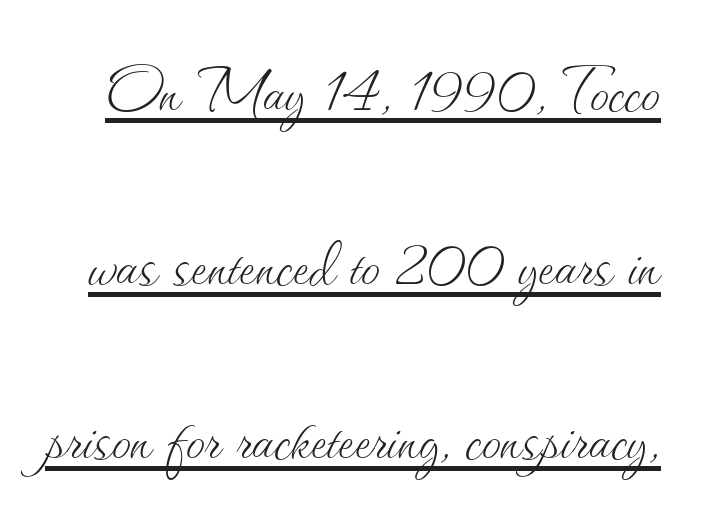
Q: Is the text bold? A: No.
Q: Is the text italic (slanted)? A: Yes.
Q: Is the text underlined? A: Yes.
Q: Is the spacing between letters normal or unusually wide? A: Normal.
Q: Is the spacing between lines tight, normal or loose? A: Loose.
Q: Width (condensed, normal, or wide)? A: Normal.
Q: Stroke contrast? A: Medium.
Q: x-height? A: Small.
Q: Monospaced? A: No.
